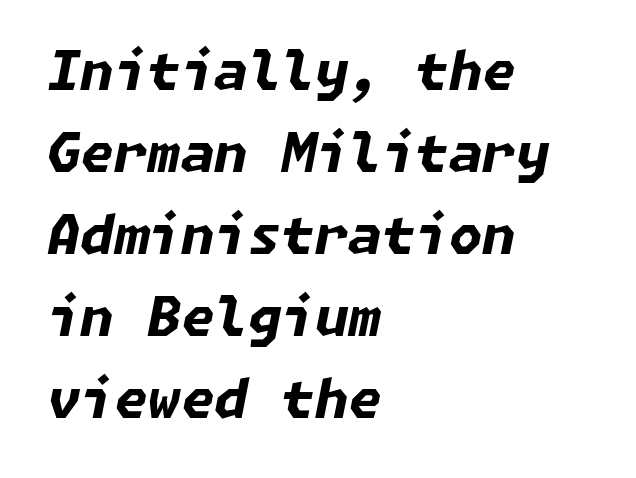
{"italic": "yes", "lean": "right", "slant_degrees": 11, "bold": "yes", "weight": "bold", "width": "normal", "stroke_contrast": "low", "x_height": "medium", "underline": "no", "align": "left", "line_spacing": "normal", "line_spacing_ratio": 1.52, "letter_spacing": "normal", "letter_spacing_em": 0.0, "glyph_px": 54}
